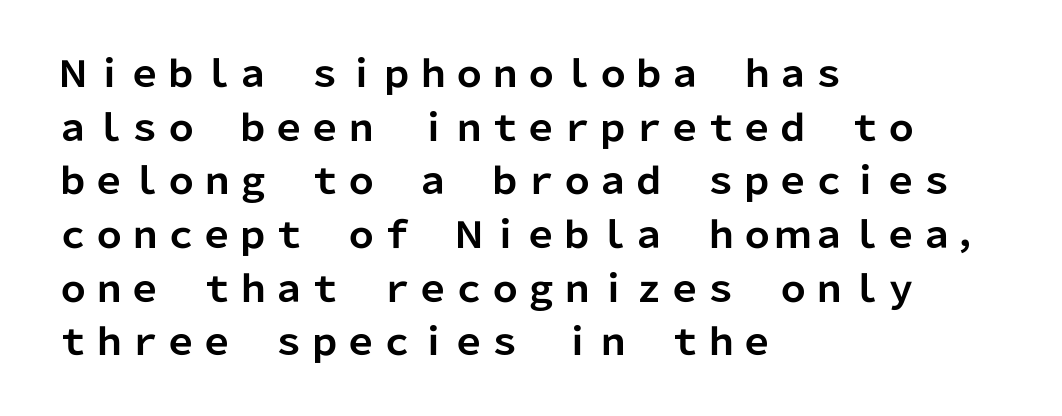
{"serif": "no", "italic": "no", "bold": "yes", "weight": "bold", "width": "normal", "stroke_contrast": "low", "x_height": "medium", "monospaced": "no", "underline": "no", "align": "left", "line_spacing": "normal", "line_spacing_ratio": 1.49, "letter_spacing": "normal", "letter_spacing_em": 0.0, "glyph_px": 36}
